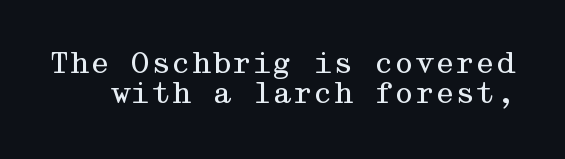
{"serif": "yes", "italic": "no", "bold": "no", "weight": "regular", "width": "wide", "stroke_contrast": "medium", "x_height": "medium", "underline": "no", "line_spacing": "tight", "line_spacing_ratio": 1.04, "letter_spacing": "normal", "letter_spacing_em": 0.0, "glyph_px": 29}
